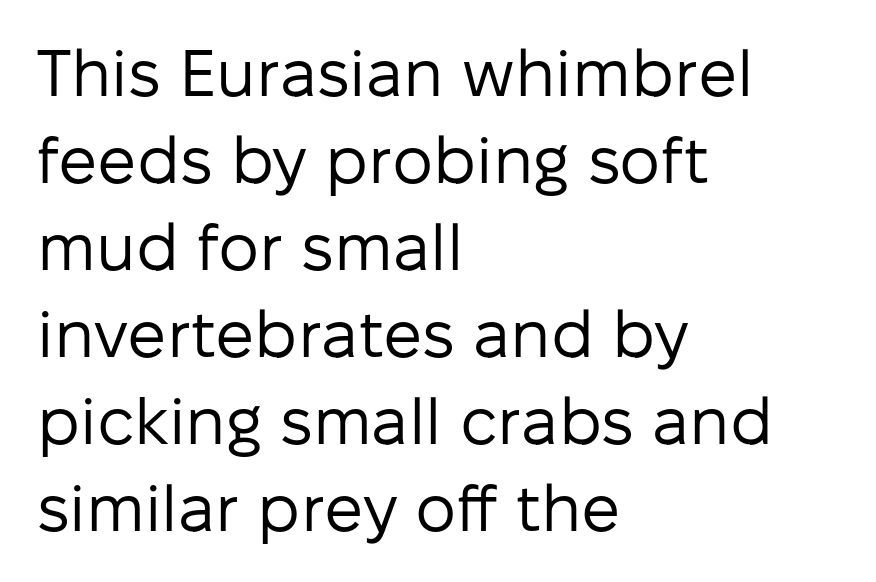
{"serif": "no", "italic": "no", "bold": "no", "weight": "regular", "width": "normal", "stroke_contrast": "low", "x_height": "medium", "monospaced": "no", "underline": "no", "align": "left", "line_spacing": "normal", "line_spacing_ratio": 1.34, "letter_spacing": "normal", "letter_spacing_em": 0.0, "glyph_px": 65}
